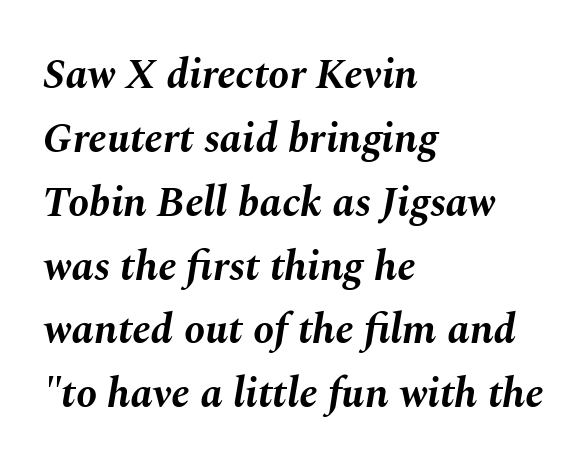
The image shows 42 px bold type, italic (leaning right); set left-aligned, normal line spacing (1.52x), normal letter spacing, not underlined; medium stroke contrast and a medium x-height.
